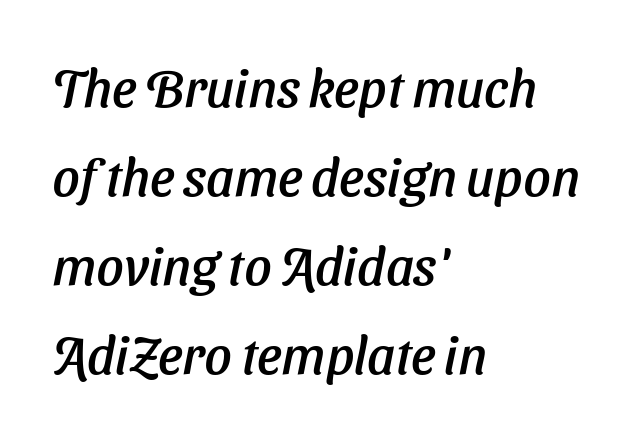
A classic flush-left, rag-right setting is used for this passage. This sample has the flowing, uneven cadence of proportional lettering. Compared with typical paragraphs, the rows here are spaced about the same. There is no visible air inserted between adjacent glyphs. Descenders hang freely into open space. There's an unmistakable incline to the writing here.
